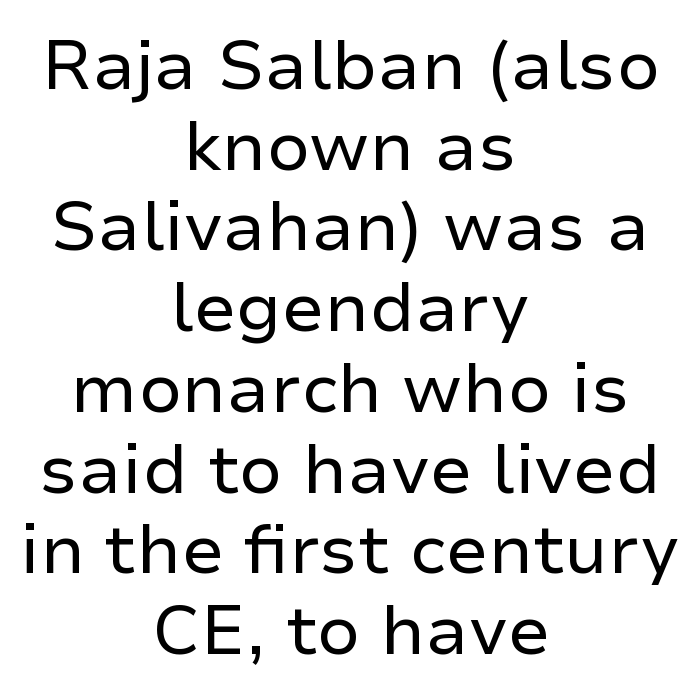
Proportional: the letters do not fall into vertical columns. The typography opts for an upright posture over an oblique one. The type is set solid horizontally, with unmodified tracking. This sample uses a sans-serif face.
